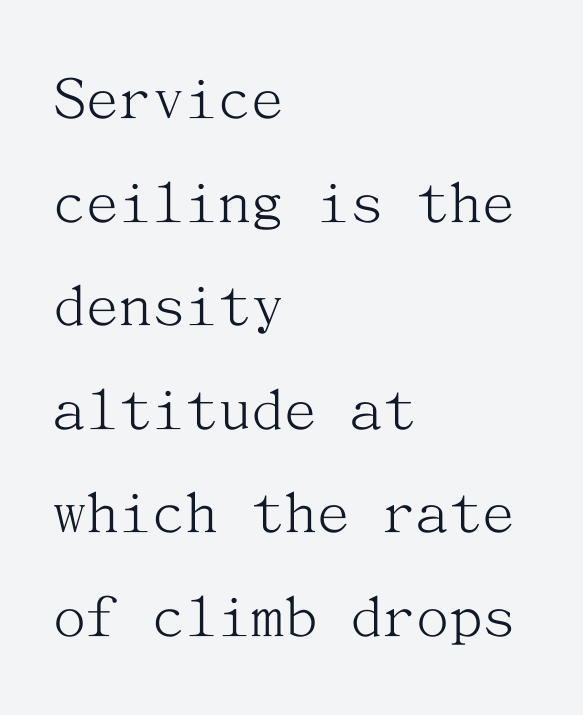
{"serif": "yes", "italic": "no", "bold": "no", "weight": "light", "width": "normal", "stroke_contrast": "medium", "x_height": "medium", "underline": "no", "align": "left", "line_spacing": "normal", "line_spacing_ratio": 1.57, "letter_spacing": "normal", "letter_spacing_em": 0.0, "glyph_px": 66}
